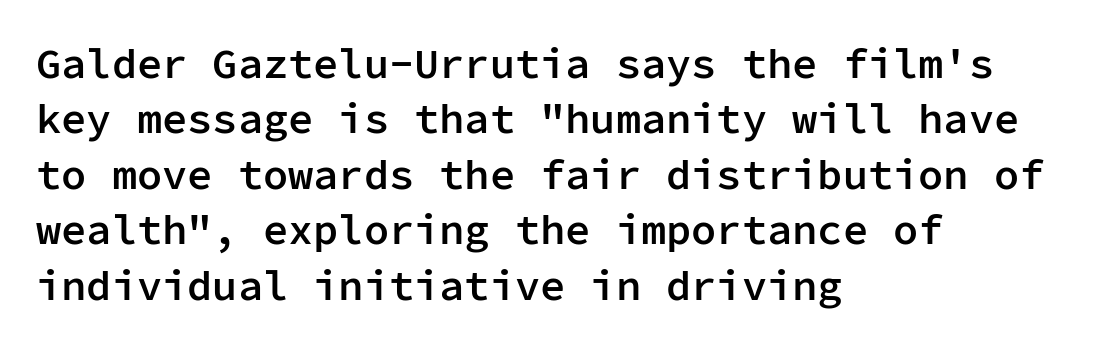
Vertical strokes here are truly vertical. Bold? Not quite — semibold, heavier than regular but stopping short. In terms of letterform style, serifs are entirely absent. Vertical spacing — default.
